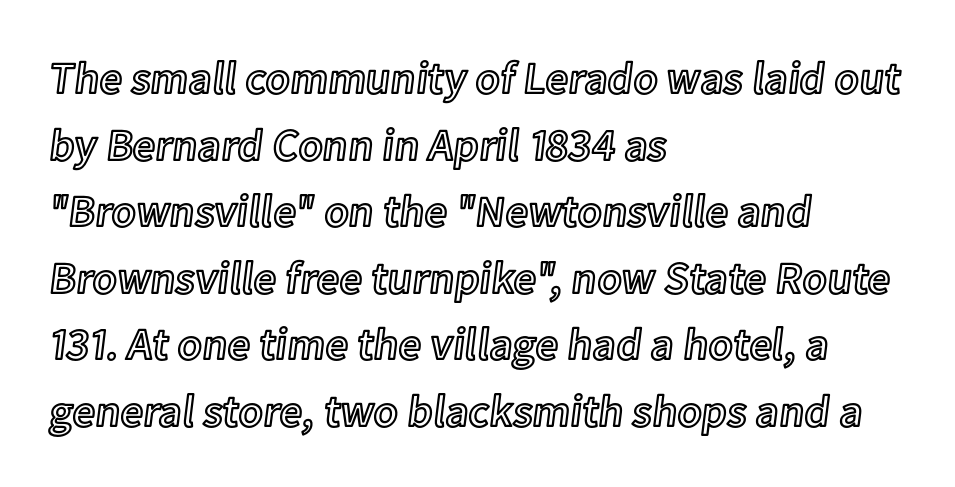
{"width": "normal", "x_height": "medium", "monospaced": "no", "underline": "no", "align": "left", "line_spacing": "normal", "line_spacing_ratio": 1.48, "letter_spacing": "normal", "letter_spacing_em": 0.0, "glyph_px": 45}
